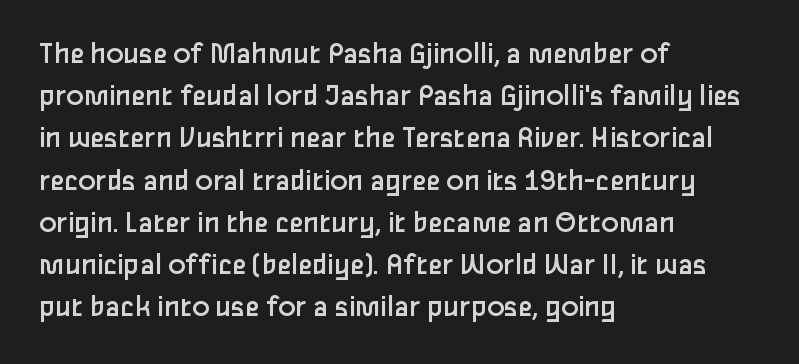
{"serif": "no", "italic": "no", "bold": "no", "weight": "regular", "width": "normal", "stroke_contrast": "low", "x_height": "medium", "monospaced": "no", "underline": "no", "align": "left", "line_spacing": "normal", "line_spacing_ratio": 1.32, "letter_spacing": "normal", "letter_spacing_em": 0.0, "glyph_px": 32}
